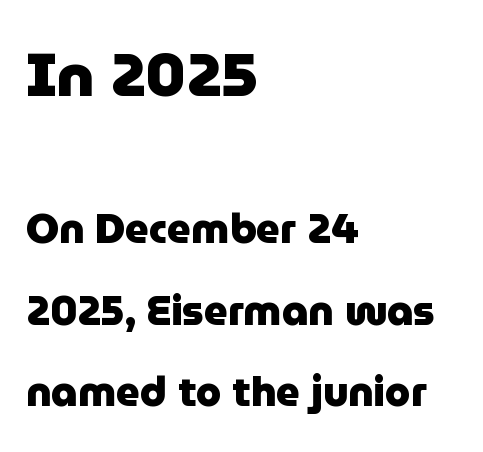
{"serif": "no", "italic": "no", "bold": "yes", "weight": "heavy", "width": "normal", "stroke_contrast": "low", "x_height": "medium", "monospaced": "no", "underline": "no", "align": "left", "line_spacing": "loose", "line_spacing_ratio": 1.99, "letter_spacing": "normal", "letter_spacing_em": 0.0, "larger_block": "first", "size_ratio": 1.49, "glyph_px": 61}
